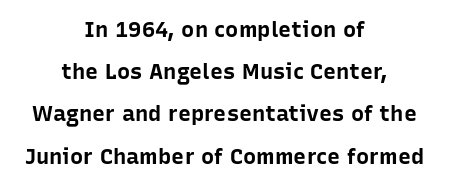
Q: Is the text bold? A: Yes.
Q: Is the text italic (slanted)? A: No, it is upright.
Q: Is the text underlined? A: No.
Q: How is the paragraph aligned? A: Centered.
Q: Is the spacing between letters normal or unusually wide? A: Normal.
Q: Is the spacing between lines tight, normal or loose? A: Loose.
